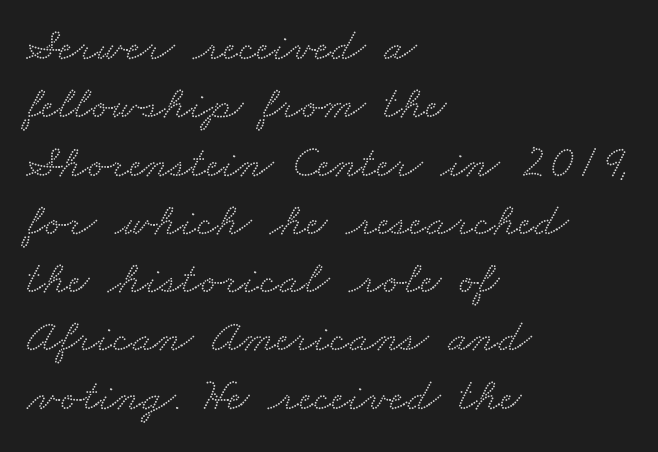
The image shows 47 px wide serif type; set left-aligned, line spacing 1.24x, normal letter spacing, not underlined; medium stroke contrast and a small x-height.
